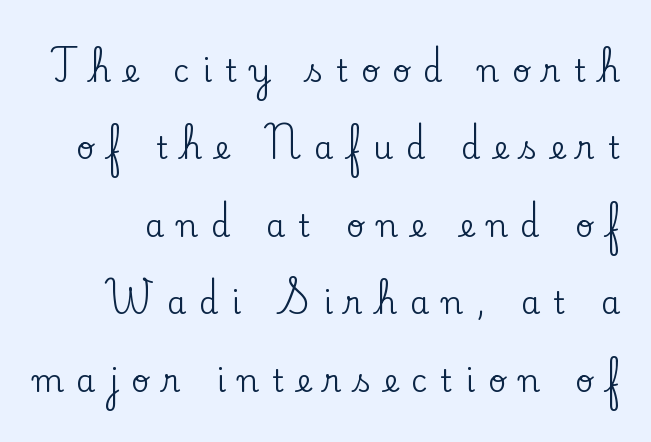
The image shows 31 px serif type, upright; set loose line spacing (2.5x), unusually wide letter spacing (+0.42 em), not underlined; low stroke contrast and a small x-height.
